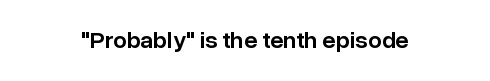
{"italic": "no", "bold": "semi", "underline": "no", "align": "center", "letter_spacing": "normal", "letter_spacing_em": 0.0, "glyph_px": 24}
